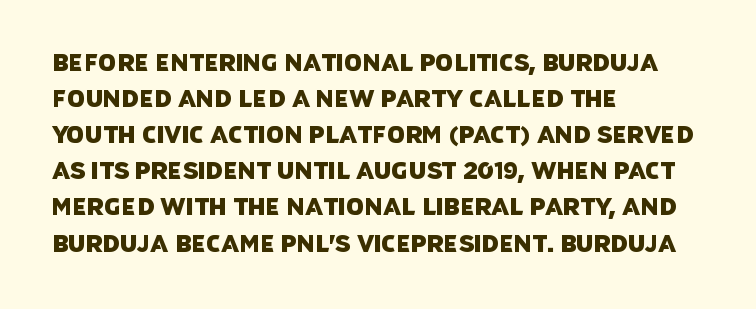
The image shows 23 px text type; set left-aligned, normal line spacing (1.57x), normal letter spacing, not underlined.
